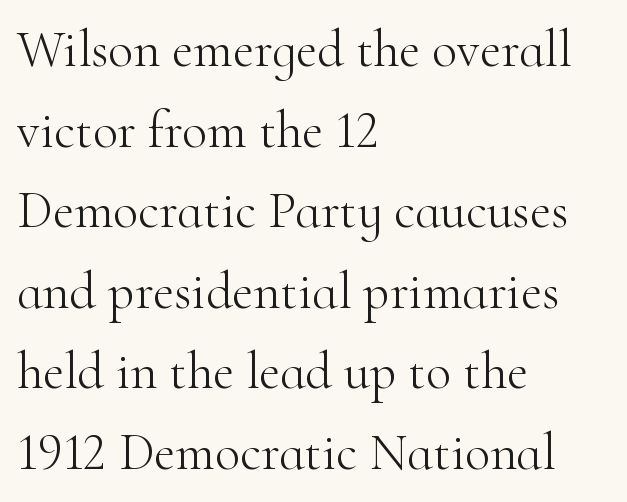
{"serif": "yes", "italic": "no", "bold": "no", "weight": "light", "width": "normal", "stroke_contrast": "high", "x_height": "small", "monospaced": "no", "underline": "no", "align": "left", "line_spacing": "normal", "line_spacing_ratio": 1.55, "letter_spacing": "normal", "letter_spacing_em": 0.0, "glyph_px": 52}
